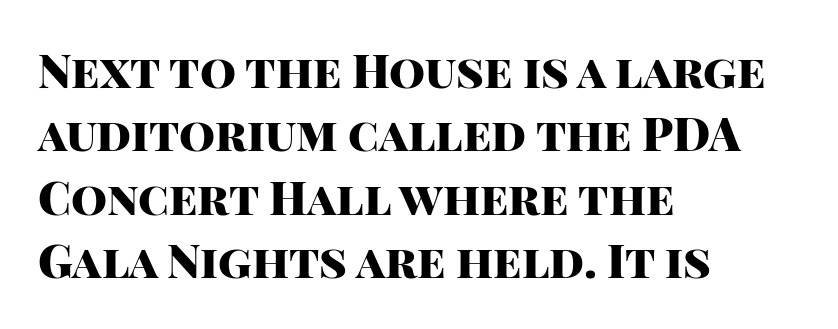
How are the letters spaced? Ordinarily, with no added tracking. The lines in this sample share a left origin and differ only in where they stop. The face used here is proportionally spaced, like ordinary book or web type. The face used here is a sans, in the tradition of grotesques and geometrics. This sample keeps an unexceptional amount of space between lines. Strokes here are thick enough to call this a true bold.
